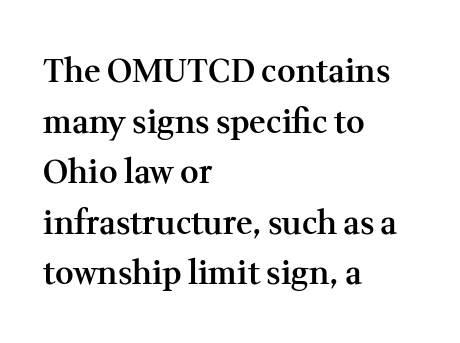
A fair bit of extra ink — the face is semibold, not bold. A typesetter would call this proportional, since set widths differ per character. Every stem runs plumb, perpendicular to the baseline. Every row of glyphs begins at an identical x-position on the left. You can tell from the footed stems that serif type was used. Each new line begins a customary step beneath the previous one.
